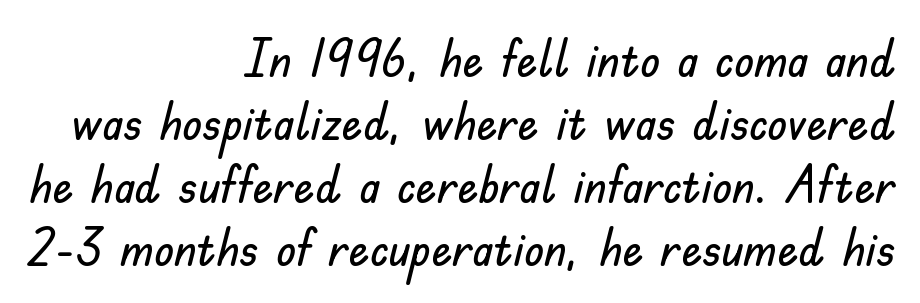
{"serif": "no", "width": "normal", "stroke_contrast": "low", "x_height": "small", "monospaced": "no", "underline": "no", "align": "right", "line_spacing_ratio": 1.21, "letter_spacing": "normal", "letter_spacing_em": 0.0, "glyph_px": 52}
